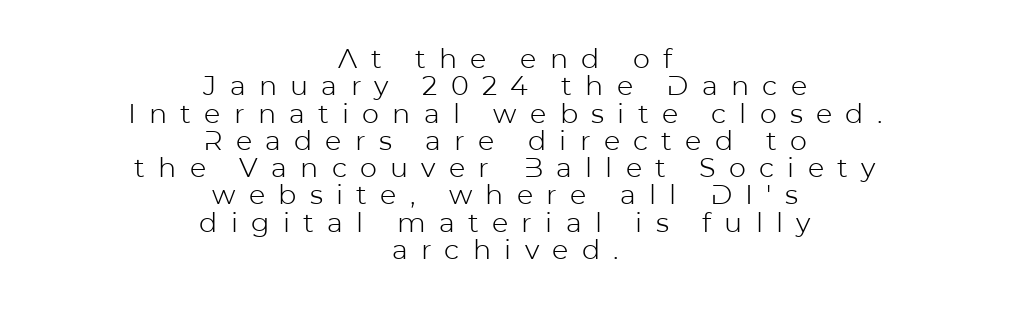
{"italic": "no", "bold": "no", "underline": "no", "align": "center", "line_spacing": "tight", "line_spacing_ratio": 1.01, "letter_spacing": "wide", "letter_spacing_em": 0.49, "glyph_px": 27}
